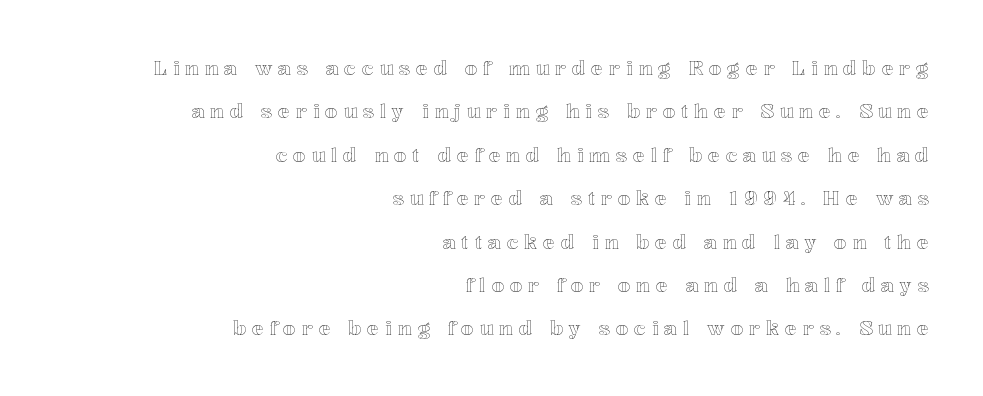
A great deal of white space separates one row of letters from the next. The foot of each line stays bare and open. Posture: straight, roman, zero tilt. Look at the tracking — it's clearly loosened, letters drifting apart.
